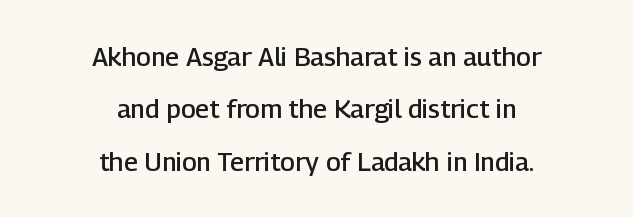
The glyphs are unaccompanied by any horizontal stroke below them. Visually the block forms a symmetrical silhouette, jagged on both flanks. Every stem runs plumb, perpendicular to the baseline. The rendering keeps characters at their native spacing.
